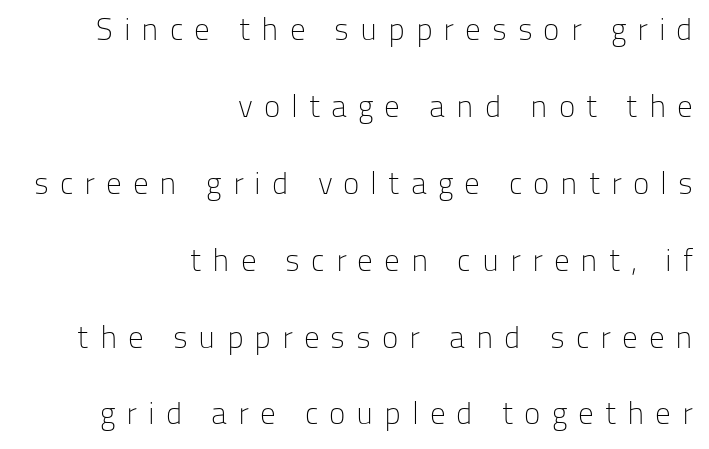
Q: Is the text bold? A: No.
Q: Is the text italic (slanted)? A: No, it is upright.
Q: Is the typeface a serif or a sans-serif typeface? A: Sans-serif.
Q: Is the text underlined? A: No.
Q: How is the paragraph aligned? A: Right-aligned.
Q: Is the spacing between letters normal or unusually wide? A: Unusually wide.
Q: Is the spacing between lines tight, normal or loose? A: Loose.
Q: Width (condensed, normal, or wide)? A: Normal.
Q: Stroke contrast? A: Low.
Q: x-height? A: Medium.
Q: Monospaced? A: No.
